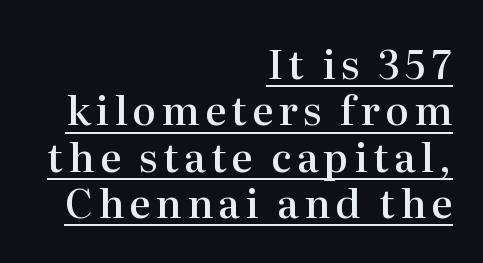
Q: Is the text bold? A: Semi-bold.
Q: Is the text italic (slanted)? A: No, it is upright.
Q: Is the typeface a serif or a sans-serif typeface? A: Serif.
Q: Is the text underlined? A: Yes.
Q: How is the paragraph aligned? A: Right-aligned.
Q: Width (condensed, normal, or wide)? A: Normal.
Q: Stroke contrast? A: High.
Q: x-height? A: Medium.
Q: Monospaced? A: No.
